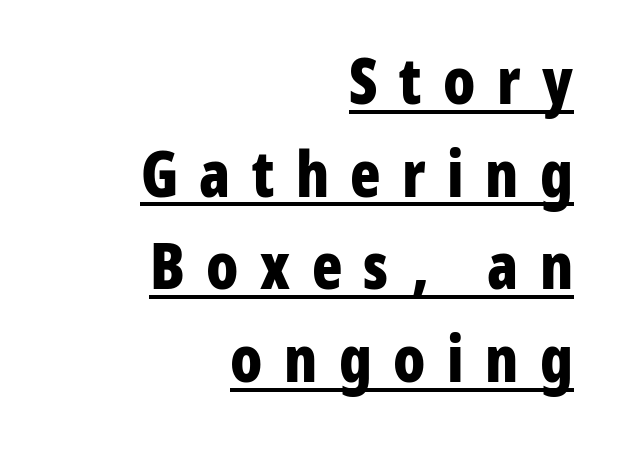
The image shows 63 px bold, condensed sans-serif type, upright; set right-aligned, normal line spacing (1.47x), unusually wide letter spacing (+0.34 em), underlined; low stroke contrast and a medium x-height.
